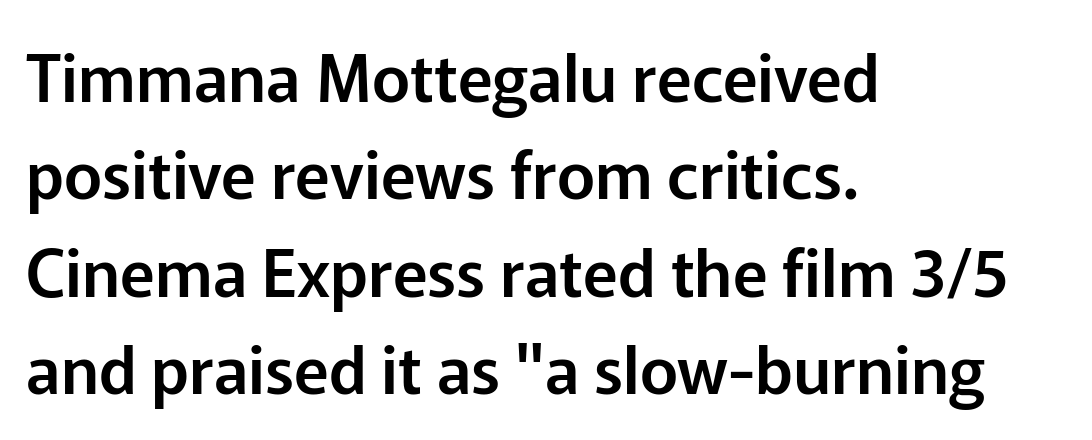
{"serif": "no", "italic": "no", "width": "normal", "stroke_contrast": "low", "x_height": "medium", "monospaced": "no", "underline": "no", "align": "left", "line_spacing": "normal", "line_spacing_ratio": 1.5, "letter_spacing": "normal", "letter_spacing_em": 0.0, "glyph_px": 65}
